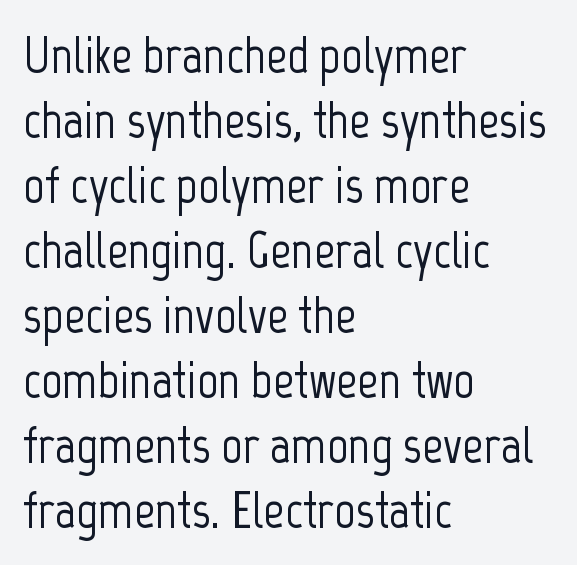
The face used here is a sans, in the tradition of grotesques and geometrics. Tracking value appears to be zero — textbook default spacing. Leading matches the norm, producing a regular column. Words float on clear page, feet unadorned. Spacing verdict: proportional, widths tailored to each character. Alignment: flush left.
